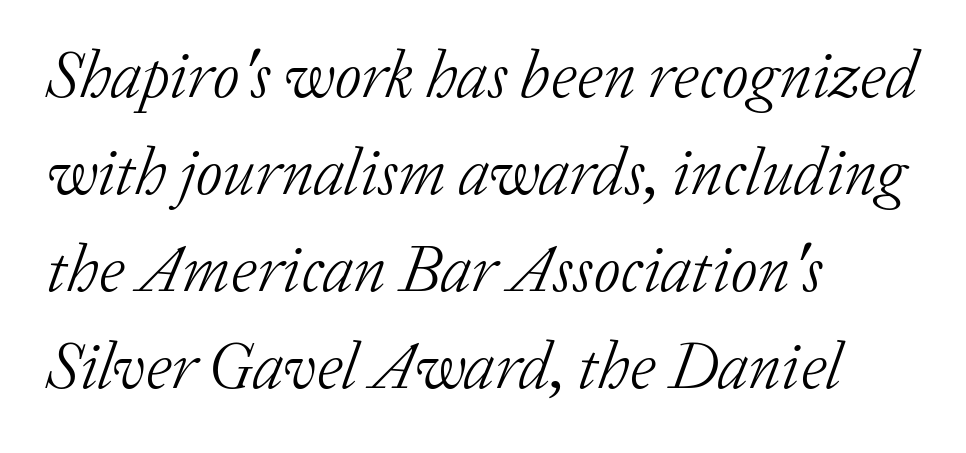
{"serif": "yes", "italic": "yes", "lean": "right", "slant_degrees": 20, "bold": "no", "weight": "light", "width": "normal", "stroke_contrast": "low", "x_height": "medium", "monospaced": "no", "underline": "no", "align": "left", "line_spacing": "normal", "line_spacing_ratio": 1.47, "letter_spacing": "normal", "letter_spacing_em": 0.0, "glyph_px": 66}
